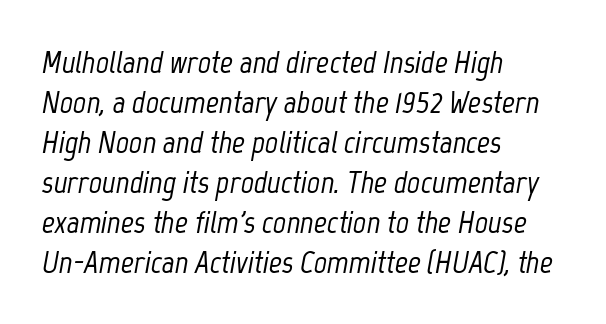
Q: Is the text italic (slanted)? A: Yes, it leans right by about 12 degrees.
Q: Is the text underlined? A: No.
Q: How is the paragraph aligned? A: Left-aligned.
Q: Is the spacing between letters normal or unusually wide? A: Normal.
Q: Is the spacing between lines tight, normal or loose? A: Normal.
Q: Width (condensed, normal, or wide)? A: Condensed.
Q: Stroke contrast? A: Low.
Q: x-height? A: Medium.
Q: Monospaced? A: No.
